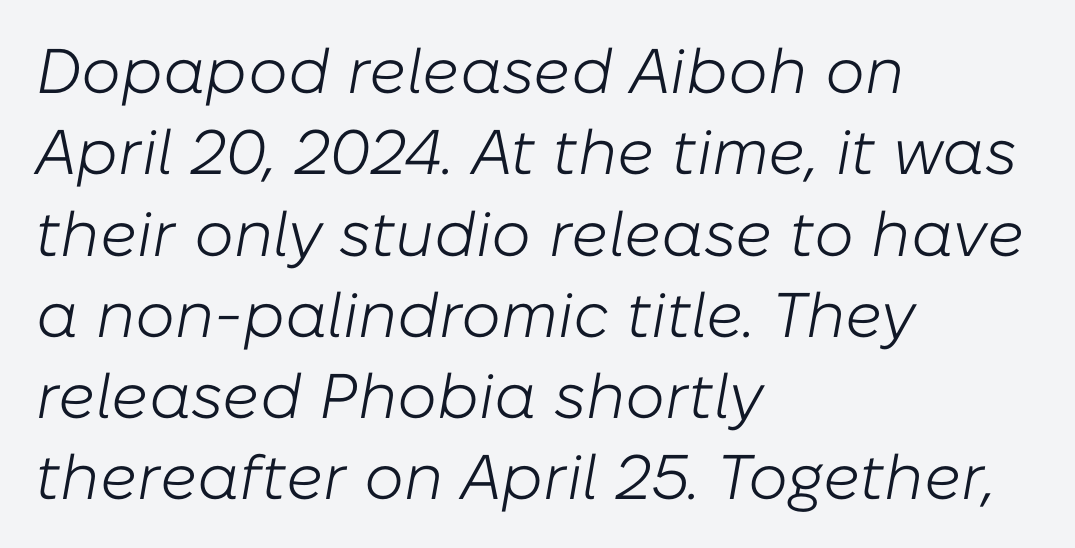
Q: Is the text bold? A: No.
Q: Is the text italic (slanted)? A: Yes, it leans right by about 10 degrees.
Q: Is the text underlined? A: No.
Q: How is the paragraph aligned? A: Left-aligned.
Q: Is the spacing between letters normal or unusually wide? A: Normal.
Q: Is the spacing between lines tight, normal or loose? A: Normal.
Q: Width (condensed, normal, or wide)? A: Normal.
Q: Stroke contrast? A: Low.
Q: x-height? A: Medium.
Q: Monospaced? A: No.
